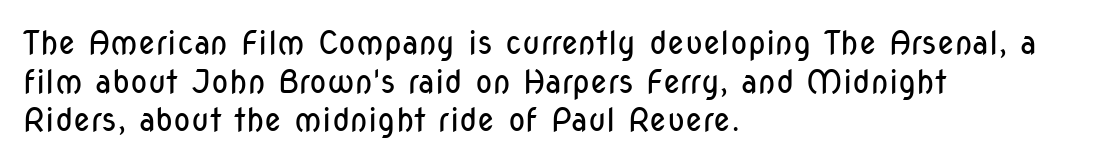
A bare baseline throughout the passage. A student would call this left alignment; a typographer would say flush left, rag right. Spacing verdict: proportional, widths tailored to each character. Think standard paragraph weight, or any step lighter than that. Serif or sans? Sans — the stroke terminals are bare. In terms of letterspacing, this is plain default setting.
